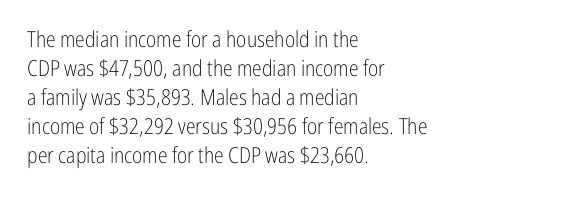
Q: Is the text bold? A: No.
Q: Is the text italic (slanted)? A: No, it is upright.
Q: Is the text underlined? A: No.
Q: How is the paragraph aligned? A: Left-aligned.
Q: Is the spacing between letters normal or unusually wide? A: Normal.
Q: Is the spacing between lines tight, normal or loose? A: Normal.
